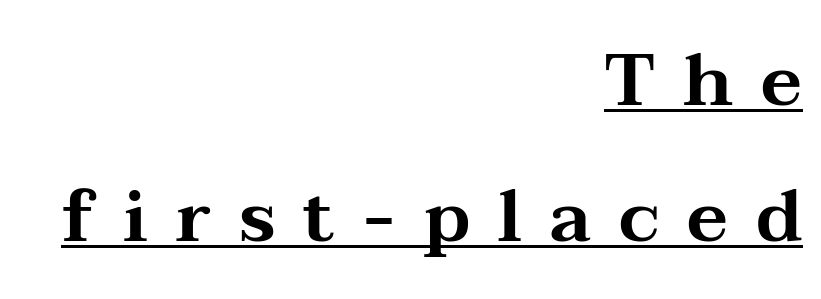
Q: Is the text italic (slanted)? A: No, it is upright.
Q: Is the typeface a serif or a sans-serif typeface? A: Serif.
Q: Is the text underlined? A: Yes.
Q: How is the paragraph aligned? A: Right-aligned.
Q: Is the spacing between letters normal or unusually wide? A: Unusually wide.
Q: Width (condensed, normal, or wide)? A: Wide.
Q: Stroke contrast? A: Medium.
Q: x-height? A: Medium.
Q: Monospaced? A: No.
